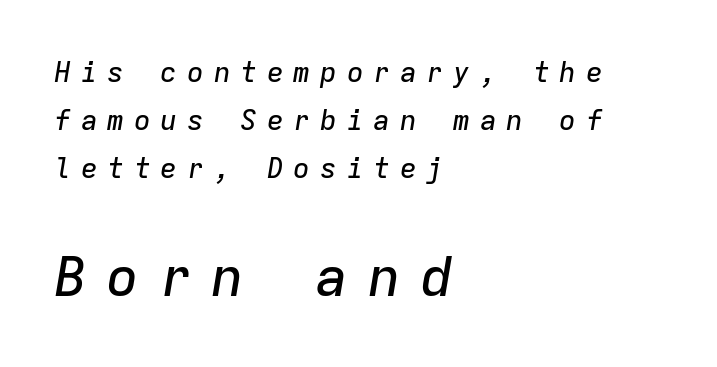
{"italic": "yes", "lean": "right", "slant_degrees": 9, "width": "normal", "stroke_contrast": "low", "x_height": "medium", "monospaced": "yes", "underline": "no", "align": "left", "line_spacing_ratio": 1.72, "letter_spacing": "wide", "letter_spacing_em": 0.35, "larger_block": "second", "size_ratio": 1.96, "glyph_px": 55}
